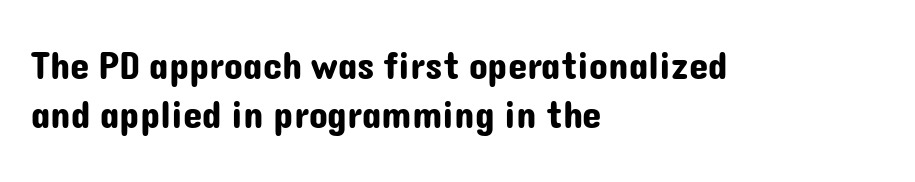
{"serif": "no", "italic": "no", "width": "normal", "stroke_contrast": "low", "x_height": "medium", "monospaced": "no", "underline": "no", "align": "left", "line_spacing": "normal", "line_spacing_ratio": 1.25, "letter_spacing": "normal", "letter_spacing_em": 0.0, "glyph_px": 39}
